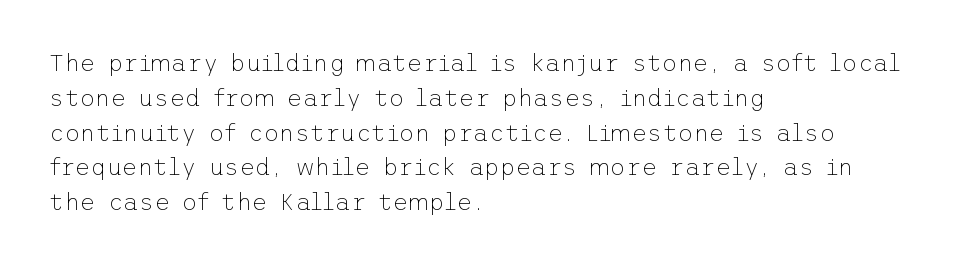
Q: Is the text bold? A: No.
Q: Is the text italic (slanted)? A: No, it is upright.
Q: Is the text underlined? A: No.
Q: How is the paragraph aligned? A: Left-aligned.
Q: Is the spacing between letters normal or unusually wide? A: Normal.
Q: Is the spacing between lines tight, normal or loose? A: Normal.
